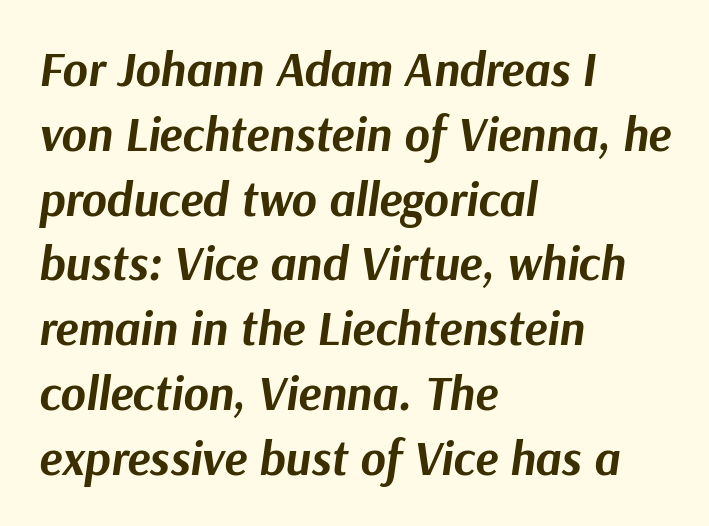
{"italic": "yes", "lean": "right", "slant_degrees": 9, "bold": "yes", "weight": "bold", "width": "normal", "stroke_contrast": "medium", "x_height": "medium", "monospaced": "no", "underline": "no", "align": "left", "line_spacing": "normal", "line_spacing_ratio": 1.35, "letter_spacing": "normal", "letter_spacing_em": 0.0, "glyph_px": 48}
